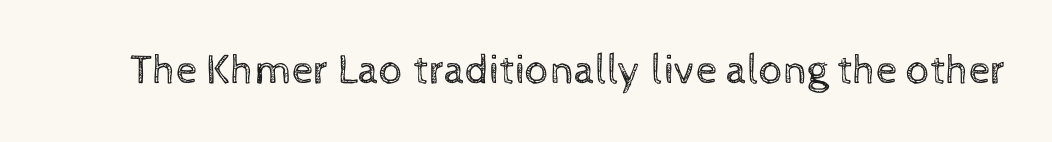
{"italic": "no", "bold": "no", "weight": "regular", "width": "normal", "x_height": "medium", "monospaced": "no", "underline": "no", "letter_spacing": "normal", "letter_spacing_em": 0.0, "glyph_px": 42}
